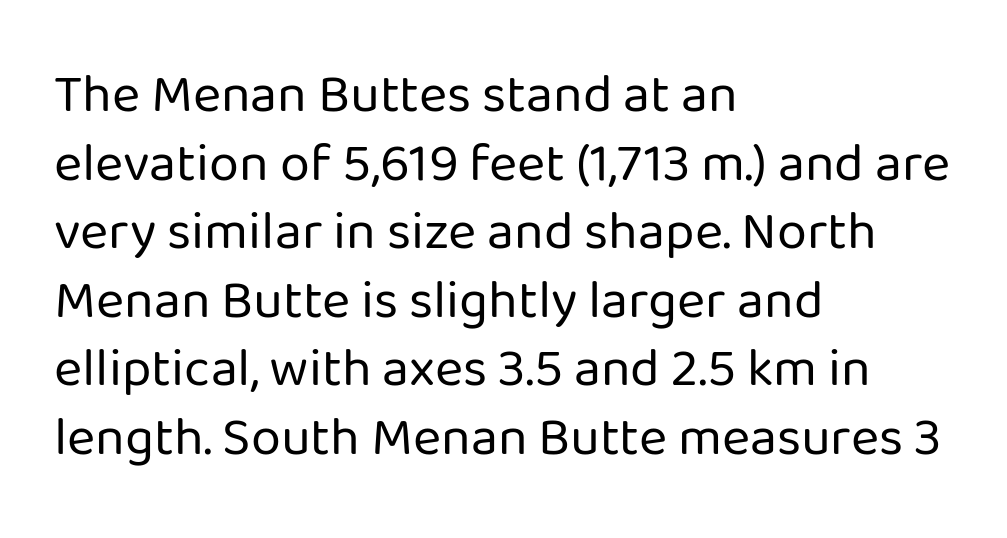
Heaviness? Minimal to ordinary, like unemphasized prose. Designer's note — italics off, roman on. Normally led — the rows are evenly, conventionally spaced. If you drew a ruler down the left edge, every line would touch it.
